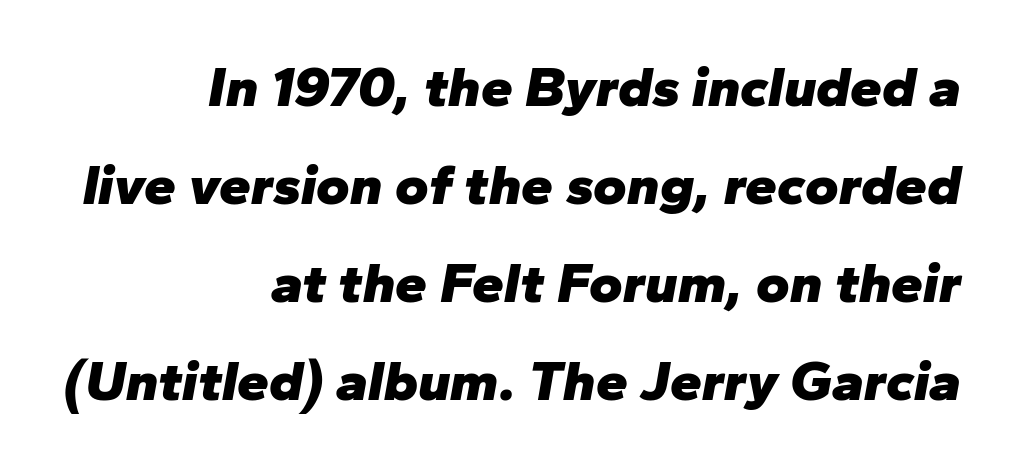
Does the copy run flush right? Yes — the right margin is perfectly even. Quick note: italic. Glyph-to-glyph distance matches everyday printed text. The rendering uses natural spacing where letterforms have individual widths. Descenders are the only things crossing below the line. Heavy, bold letterforms.
